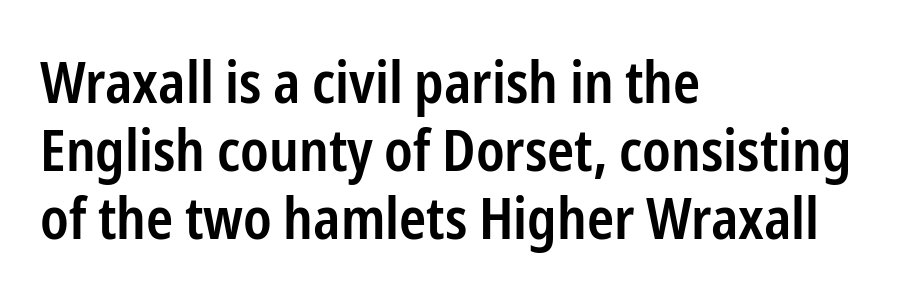
{"serif": "no", "italic": "no", "bold": "semi", "weight": "semibold", "width": "condensed", "stroke_contrast": "low", "x_height": "medium", "monospaced": "no", "underline": "no", "align": "left", "line_spacing_ratio": 1.17, "letter_spacing": "normal", "letter_spacing_em": 0.0, "glyph_px": 58}
